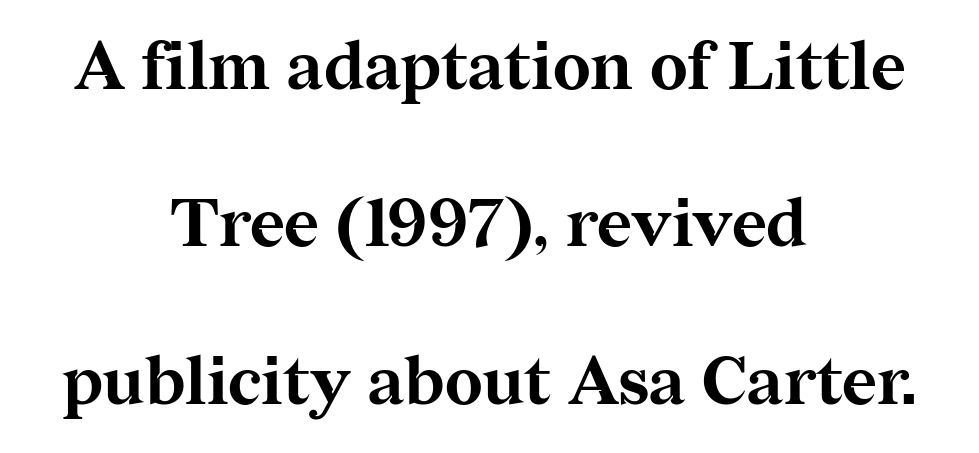
Q: Is the text bold? A: Yes.
Q: Is the text italic (slanted)? A: No, it is upright.
Q: Is the typeface a serif or a sans-serif typeface? A: Serif.
Q: Is the text underlined? A: No.
Q: How is the paragraph aligned? A: Centered.
Q: Is the spacing between letters normal or unusually wide? A: Normal.
Q: Is the spacing between lines tight, normal or loose? A: Loose.
Q: Width (condensed, normal, or wide)? A: Normal.
Q: Stroke contrast? A: Medium.
Q: x-height? A: Medium.
Q: Monospaced? A: No.
